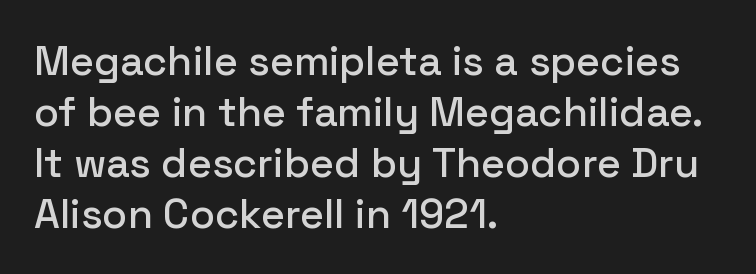
{"serif": "no", "italic": "no", "width": "normal", "stroke_contrast": "low", "x_height": "medium", "monospaced": "no", "underline": "no", "align": "left", "line_spacing_ratio": 1.24, "letter_spacing": "normal", "letter_spacing_em": 0.0, "glyph_px": 41}
